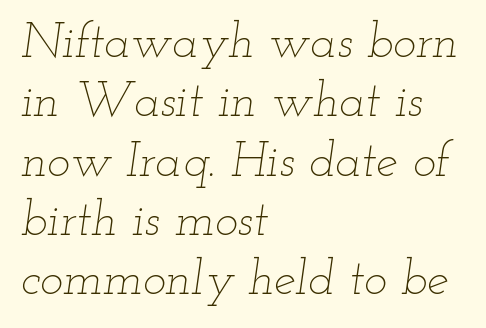
Q: Is the text bold? A: No.
Q: Is the text italic (slanted)? A: Yes, it leans right by about 12 degrees.
Q: Is the text underlined? A: No.
Q: How is the paragraph aligned? A: Left-aligned.
Q: Is the spacing between letters normal or unusually wide? A: Normal.
Q: Width (condensed, normal, or wide)? A: Wide.
Q: Stroke contrast? A: Low.
Q: x-height? A: Small.
Q: Monospaced? A: No.
